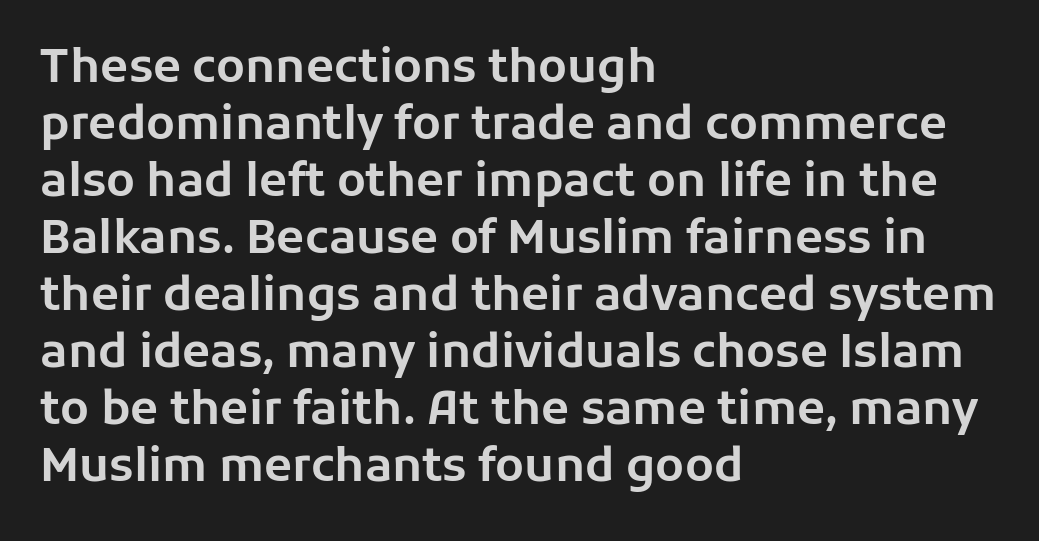
The image shows 46 px sans-serif type, upright; set left-aligned, line spacing 1.24x, normal letter spacing, not underlined; low stroke contrast and a medium x-height.
